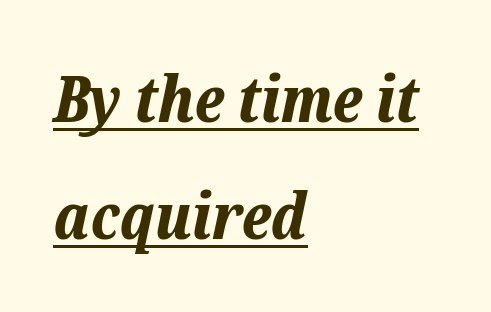
Character widths vary here, with narrow letters taking less room than wide ones. If you drew a line through each stem, it would be angled. Typesetter's note: full bold, strokes at maximum text heaviness. Caption: multi-line text, flush left, ragged right.
